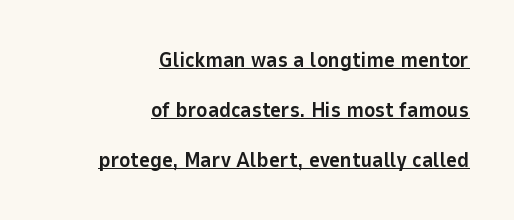
The image shows 21 px bold type, upright; set right-aligned, loose line spacing (2.38x), normal letter spacing, underlined.
